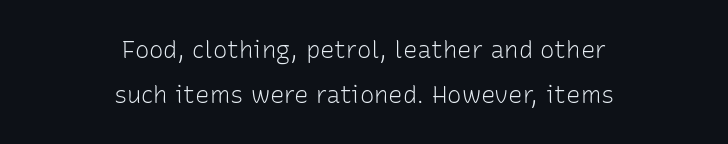
Q: Is the text bold? A: No.
Q: Is the text italic (slanted)? A: No, it is upright.
Q: Is the text underlined? A: No.
Q: How is the paragraph aligned? A: Centered.
Q: Is the spacing between letters normal or unusually wide? A: Normal.
